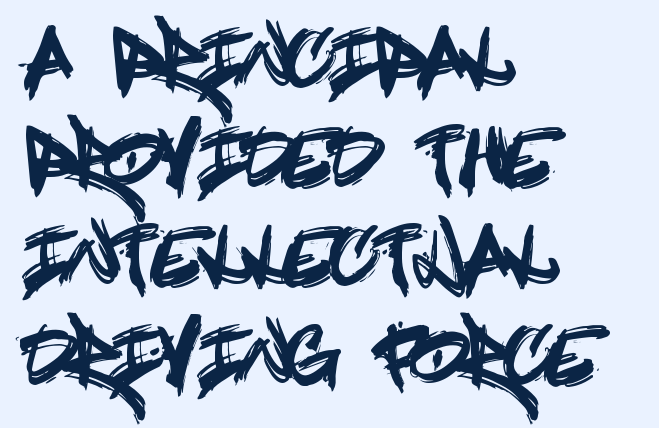
Type without underlining. Default kerning and tracking; the words read as compact shapes. Which margin do the lines hug? The left one — the right edge is uneven.
